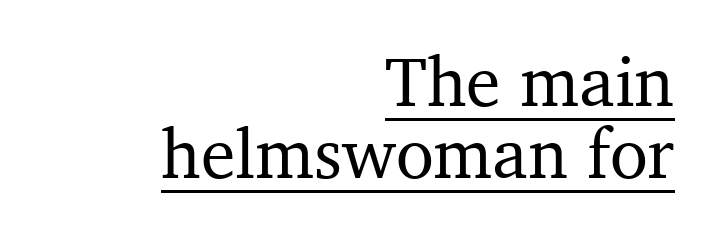
{"serif": "yes", "italic": "no", "width": "normal", "stroke_contrast": "medium", "x_height": "medium", "monospaced": "no", "underline": "yes", "align": "right", "line_spacing": "tight", "line_spacing_ratio": 1.03, "letter_spacing": "normal", "letter_spacing_em": 0.0, "glyph_px": 70}
